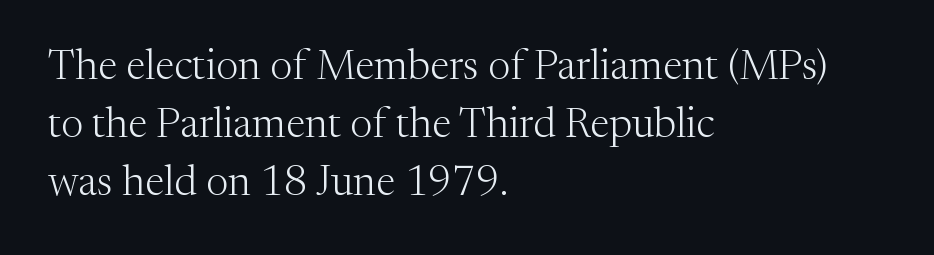
Q: Is the text bold? A: No.
Q: Is the text italic (slanted)? A: No, it is upright.
Q: Is the typeface a serif or a sans-serif typeface? A: Serif.
Q: Is the text underlined? A: No.
Q: How is the paragraph aligned? A: Left-aligned.
Q: Is the spacing between letters normal or unusually wide? A: Normal.
Q: Is the spacing between lines tight, normal or loose? A: Normal.
Q: Width (condensed, normal, or wide)? A: Normal.
Q: Stroke contrast? A: Medium.
Q: x-height? A: Medium.
Q: Monospaced? A: No.
